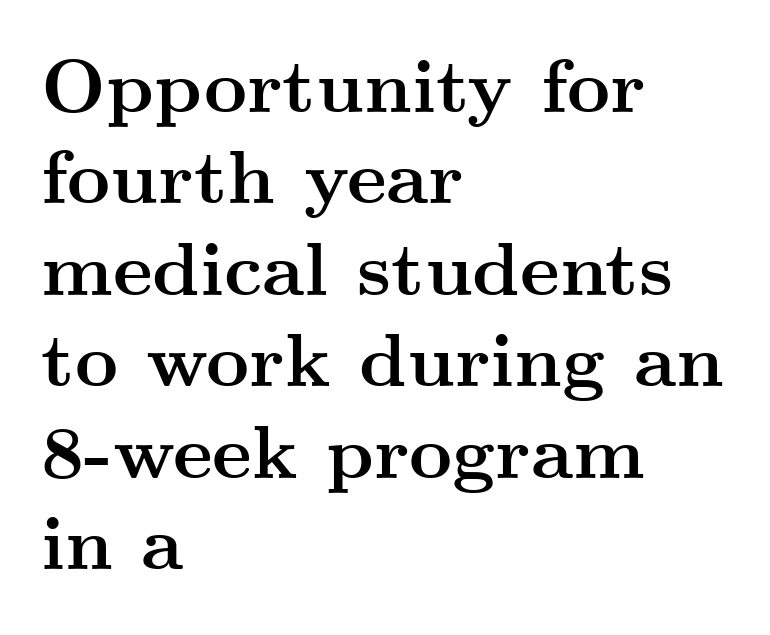
The image shows 75 px semibold, wide serif type, upright; set left-aligned, line spacing 1.22x, normal letter spacing, not underlined; medium stroke contrast and a small x-height.
